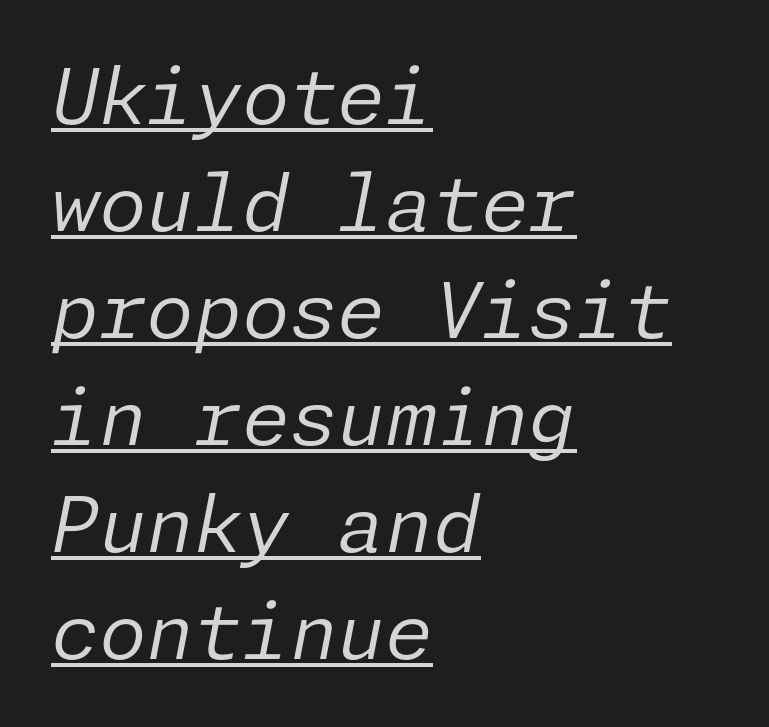
The image shows 77 px regular-weight type, italic (leaning right); set left-aligned, normal line spacing (1.39x), normal letter spacing, underlined; low stroke contrast and a medium x-height.
